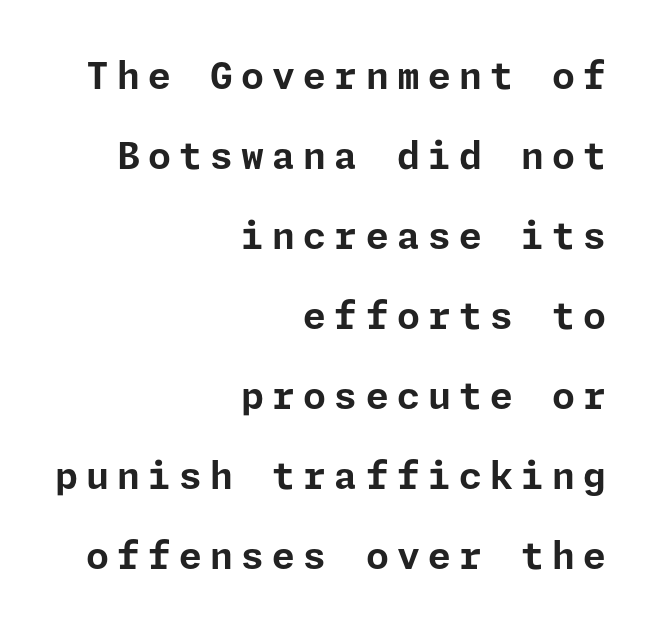
The image shows 37 px bold sans-serif type, upright; set right-aligned, loose line spacing (2.16x), unusually wide letter spacing (+0.22 em), not underlined; low stroke contrast and a medium x-height.
